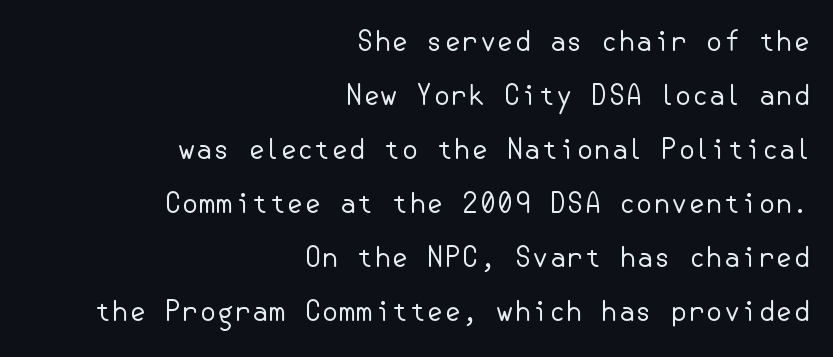
Does the lettering tilt? It doesn't — this is upright. Quick note: underline off. Horizontally, the lines are justified to the trailing edge only. Quick note: interline space is abundant. How are the letters spaced? Ordinarily, with no added tracking. Weight class: somewhere from thin through regular.
